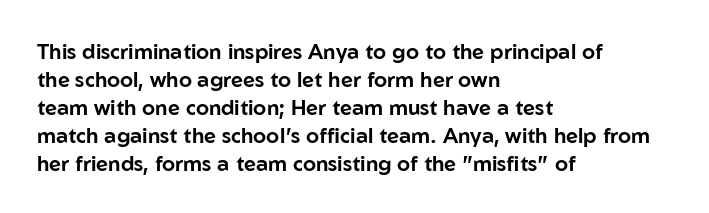
If you measured baseline to baseline, you'd find a middling distance. Descenders are the only things crossing below the line. The lines in this sample share a left origin and differ only in where they stop. Letter spacing: default. Quick note: not italic, upright.
